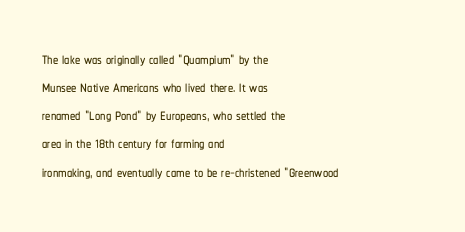
Q: Is the text italic (slanted)? A: No, it is upright.
Q: Is the text underlined? A: No.
Q: How is the paragraph aligned? A: Left-aligned.
Q: Is the spacing between letters normal or unusually wide? A: Normal.
Q: Is the spacing between lines tight, normal or loose? A: Normal.
